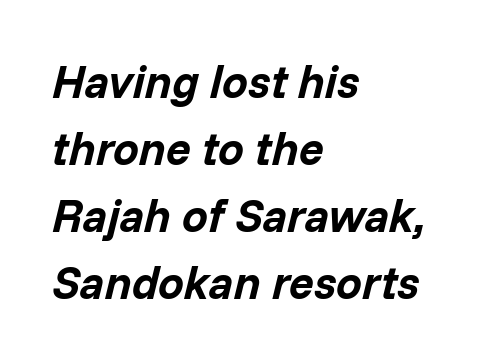
The image shows 46 px bold type, italic (leaning right); set left-aligned, normal line spacing (1.46x), normal letter spacing, not underlined; low stroke contrast and a medium x-height.
